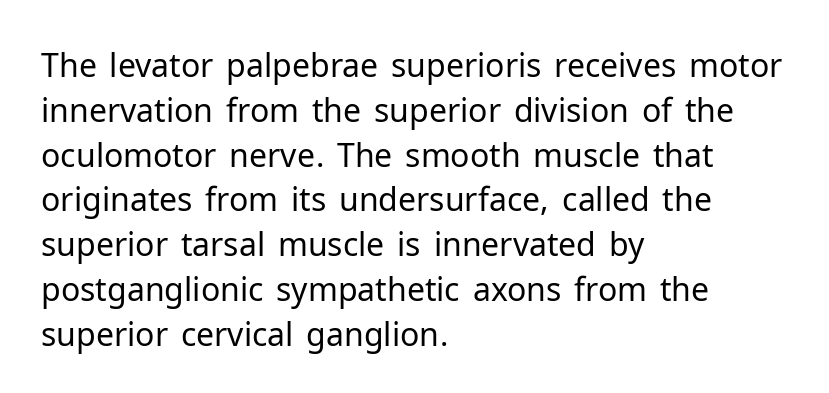
{"serif": "no", "italic": "no", "bold": "no", "weight": "regular", "width": "normal", "stroke_contrast": "low", "x_height": "medium", "monospaced": "no", "underline": "no", "align": "left", "line_spacing": "normal", "line_spacing_ratio": 1.4, "letter_spacing": "normal", "letter_spacing_em": 0.0, "glyph_px": 32}
